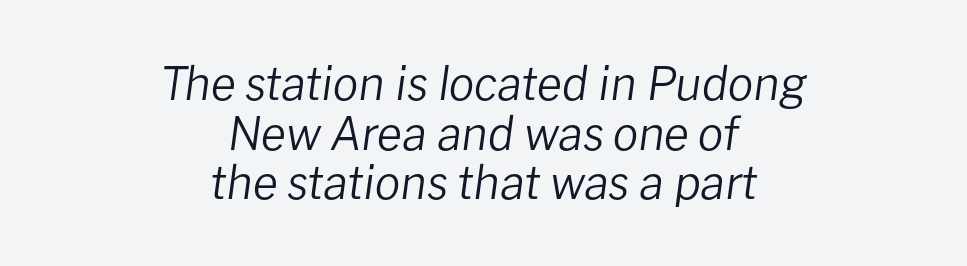
Spacing between characters is what you'd get straight out of the box. Whoever set this chose condensed vertical rhythm over breathing room. Here the designer chose a conventional face with non-uniform glyph widths. The face looks like a standard text weight, possibly lighter. A typesetter would mark this as italic. The paragraph has two soft edges and a firm central axis.
